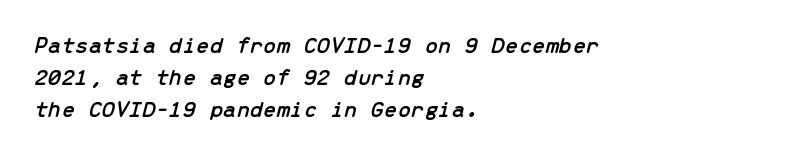
Q: Is the text italic (slanted)? A: Yes, it leans right by about 13 degrees.
Q: Is the text underlined? A: No.
Q: How is the paragraph aligned? A: Left-aligned.
Q: Is the spacing between letters normal or unusually wide? A: Normal.
Q: Is the spacing between lines tight, normal or loose? A: Normal.
